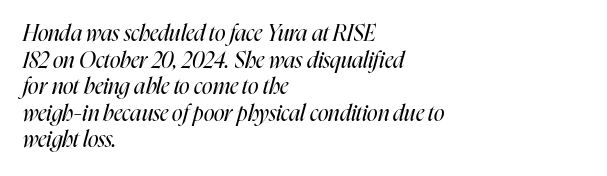
{"italic": "yes", "lean": "right", "slant_degrees": 16, "bold": "no", "underline": "no", "align": "left", "line_spacing_ratio": 1.21, "letter_spacing": "normal", "letter_spacing_em": 0.0, "glyph_px": 22}
